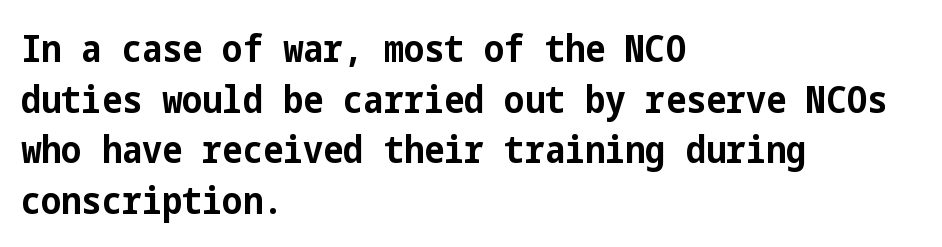
Q: Is the text bold? A: Yes.
Q: Is the text italic (slanted)? A: No, it is upright.
Q: Is the typeface a serif or a sans-serif typeface? A: Sans-serif.
Q: Is the text underlined? A: No.
Q: How is the paragraph aligned? A: Left-aligned.
Q: Is the spacing between letters normal or unusually wide? A: Normal.
Q: Is the spacing between lines tight, normal or loose? A: Normal.
Q: Width (condensed, normal, or wide)? A: Condensed.
Q: Stroke contrast? A: Low.
Q: x-height? A: Medium.
